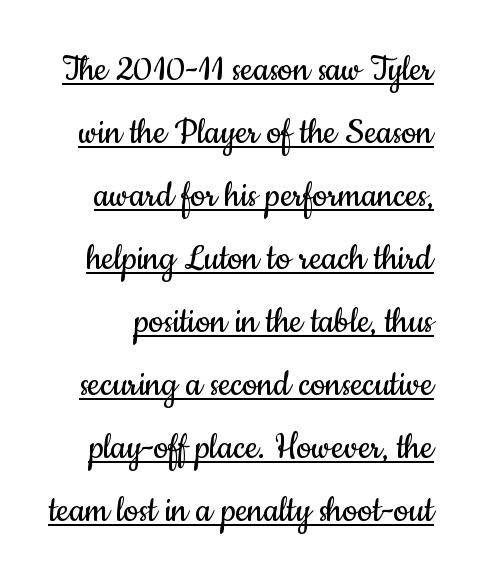
The passage shown is not bold in any degree. Compared with typical body copy, the letter spacing here is the same. Glance below the letters and you will spot a drawn line. Is there much room between lines? A standard amount, neither cramped nor airy.
